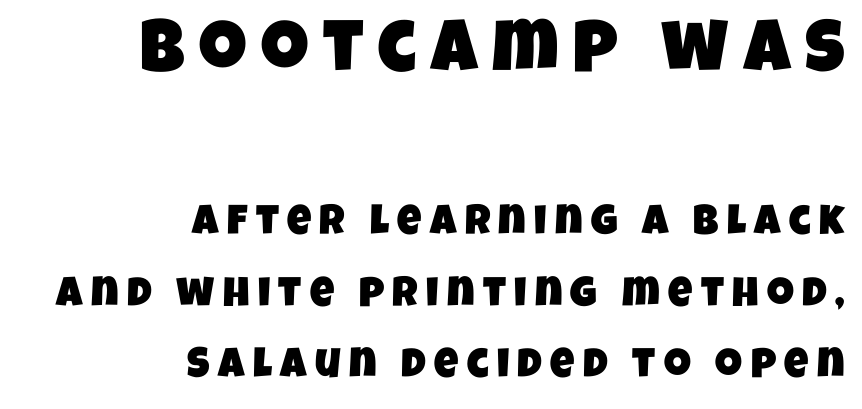
Q: Is the typeface a serif or a sans-serif typeface? A: Sans-serif.
Q: Is the text underlined? A: No.
Q: How is the paragraph aligned? A: Right-aligned.
Q: Is the spacing between letters normal or unusually wide? A: Unusually wide.
Q: Which block of text is set in a larger size, the first (top) or the second (bottom)? A: The first (top) one.
Q: Width (condensed, normal, or wide)? A: Condensed.
Q: Stroke contrast? A: Low.
Q: x-height? A: Large.
Q: Monospaced? A: No.
